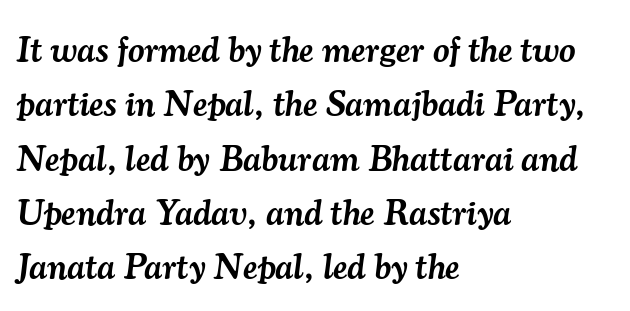
{"serif": "yes", "italic": "yes", "lean": "right", "slant_degrees": 7, "bold": "semi", "weight": "semibold", "width": "normal", "stroke_contrast": "medium", "x_height": "small", "monospaced": "no", "underline": "no", "align": "left", "line_spacing": "normal", "line_spacing_ratio": 1.51, "letter_spacing": "normal", "letter_spacing_em": 0.0, "glyph_px": 36}
